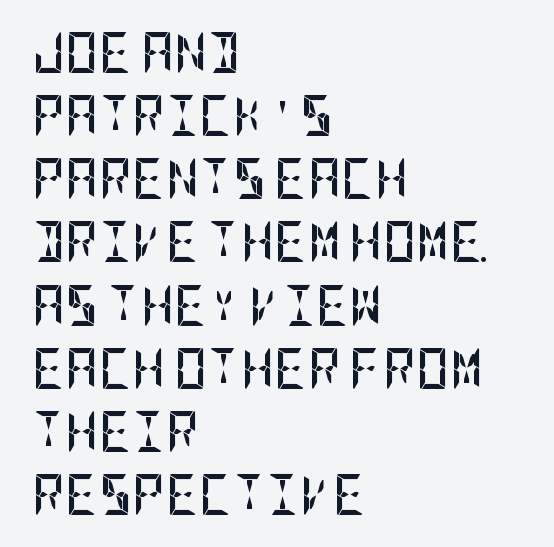
Q: Is the text bold? A: Yes.
Q: Is the text italic (slanted)? A: No, it is upright.
Q: Is the typeface a serif or a sans-serif typeface? A: Sans-serif.
Q: Is the text underlined? A: No.
Q: How is the paragraph aligned? A: Left-aligned.
Q: Is the spacing between letters normal or unusually wide? A: Normal.
Q: Is the spacing between lines tight, normal or loose? A: Normal.
Q: Width (condensed, normal, or wide)? A: Condensed.
Q: Stroke contrast? A: Low.
Q: x-height? A: Large.
